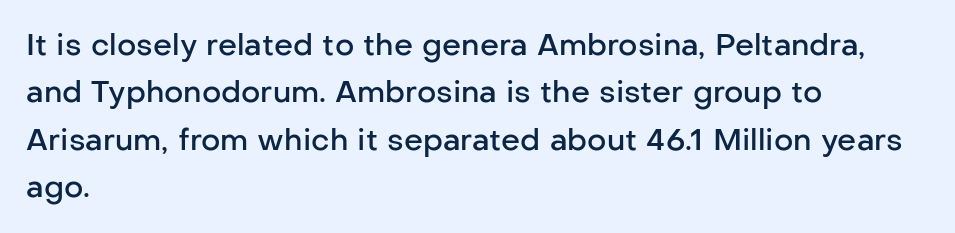
The image shows 30 px semibold sans-serif type, upright; set left-aligned, normal line spacing (1.58x), normal letter spacing, not underlined; low stroke contrast and a medium x-height.
